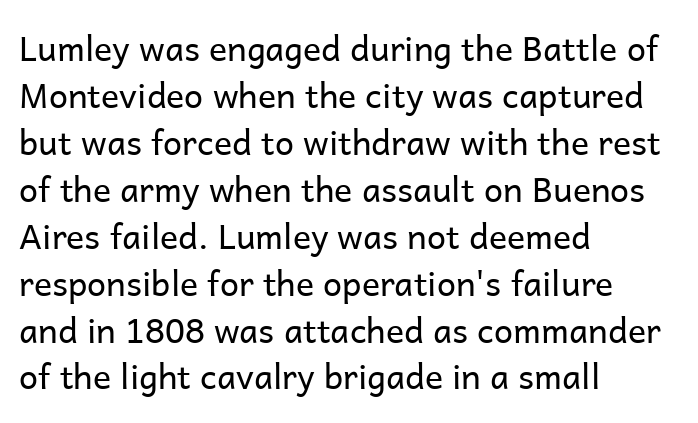
{"serif": "no", "italic": "no", "bold": "no", "weight": "regular", "width": "normal", "stroke_contrast": "low", "x_height": "medium", "monospaced": "no", "underline": "no", "align": "left", "line_spacing": "normal", "line_spacing_ratio": 1.38, "letter_spacing": "normal", "letter_spacing_em": 0.0, "glyph_px": 34}
